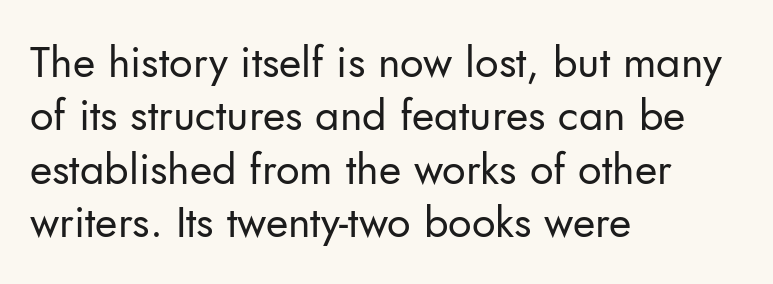
Unmarked baselines from the first word to the last. These lines keep a tight, regular rhythm from letter to letter. The letters carry no serifs — their stems end cleanly without finishing strokes. On a weight scale, this lands at 450 or below. When letters stand straight like this, we call the style roman or upright.
